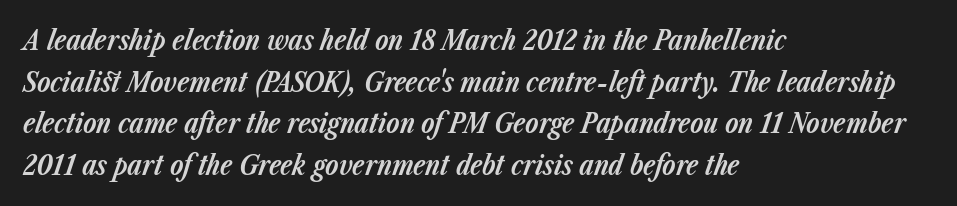
The image shows 27 px bold type, italic (leaning right); set left-aligned, normal line spacing (1.54x), normal letter spacing, not underlined.
